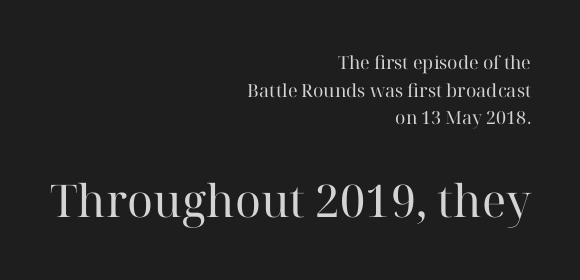
The image shows 45 px regular-weight serif type, upright; set right-aligned, normal line spacing (1.53x), normal letter spacing, not underlined; the second (bottom) block is 2.5x larger; high stroke contrast and a medium x-height.
